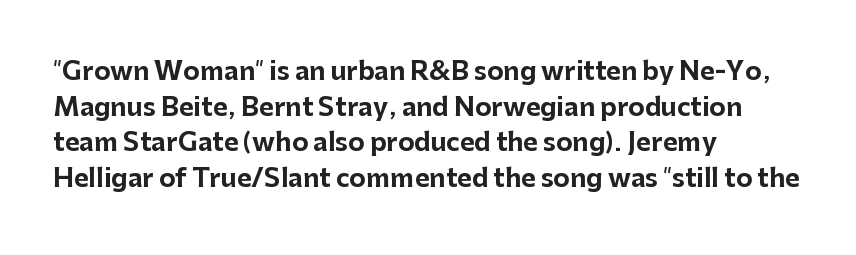
{"italic": "no", "bold": "yes", "underline": "no", "align": "left", "line_spacing": "normal", "line_spacing_ratio": 1.43, "letter_spacing": "normal", "letter_spacing_em": 0.0, "glyph_px": 25}
